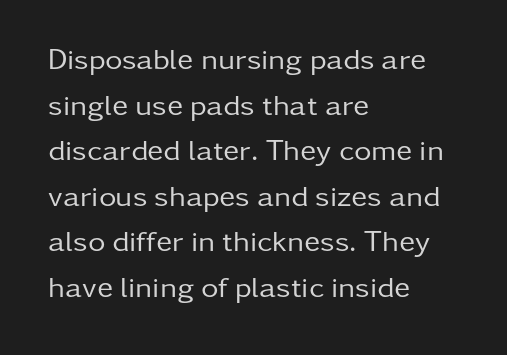
Q: Is the text bold? A: No.
Q: Is the text italic (slanted)? A: No, it is upright.
Q: Is the typeface a serif or a sans-serif typeface? A: Sans-serif.
Q: Is the text underlined? A: No.
Q: How is the paragraph aligned? A: Left-aligned.
Q: Is the spacing between letters normal or unusually wide? A: Normal.
Q: Is the spacing between lines tight, normal or loose? A: Normal.
Q: Width (condensed, normal, or wide)? A: Normal.
Q: Stroke contrast? A: Low.
Q: x-height? A: Medium.
Q: Monospaced? A: No.
